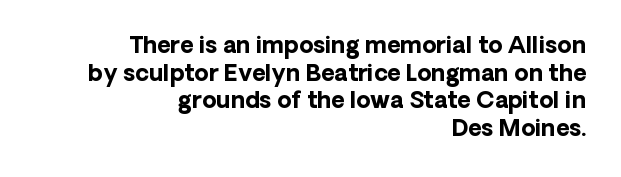
{"italic": "no", "bold": "yes", "underline": "no", "align": "right", "line_spacing_ratio": 1.2, "letter_spacing": "normal", "letter_spacing_em": 0.0, "glyph_px": 23}
